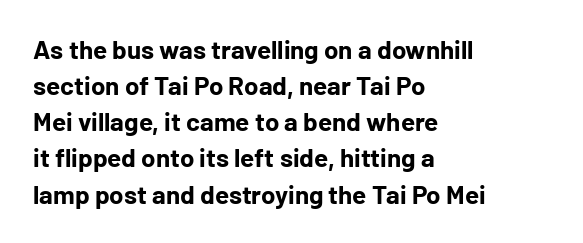
The image shows 26 px bold type, upright; set left-aligned, normal line spacing (1.39x), normal letter spacing, not underlined.
